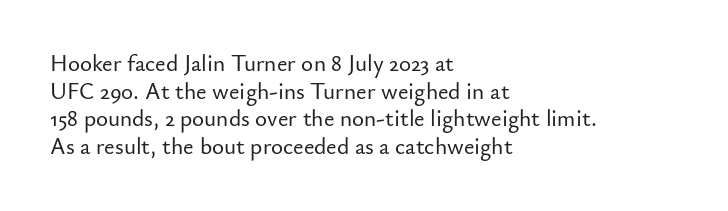
The line texture is even and compact thanks to regular tracking. These lines stack with their left ends in a neat column. The lettering stays uniformly vertical, giving the passage a roman look. Check the space under the baseline: it is left empty.
